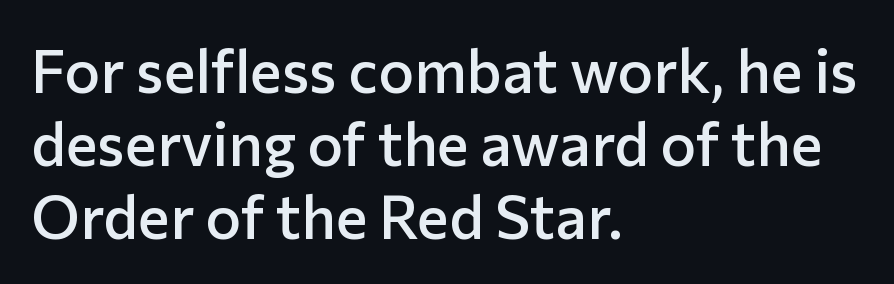
Q: Is the text bold? A: Semi-bold.
Q: Is the text italic (slanted)? A: No, it is upright.
Q: Is the typeface a serif or a sans-serif typeface? A: Sans-serif.
Q: Is the text underlined? A: No.
Q: How is the paragraph aligned? A: Left-aligned.
Q: Is the spacing between letters normal or unusually wide? A: Normal.
Q: Width (condensed, normal, or wide)? A: Normal.
Q: Stroke contrast? A: Low.
Q: x-height? A: Medium.
Q: Monospaced? A: No.
